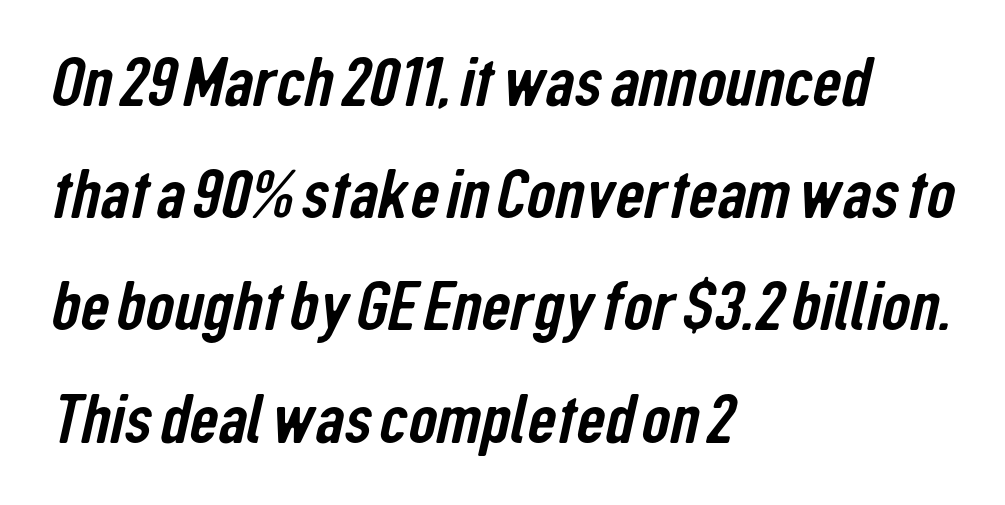
This sample is left-justified, so line endings fall wherever the words run out. No feet cap the strokes, marking this as sans-serif type. Interline gaps are of average width in this sample. Nobody touched the tracking dial on this one.
